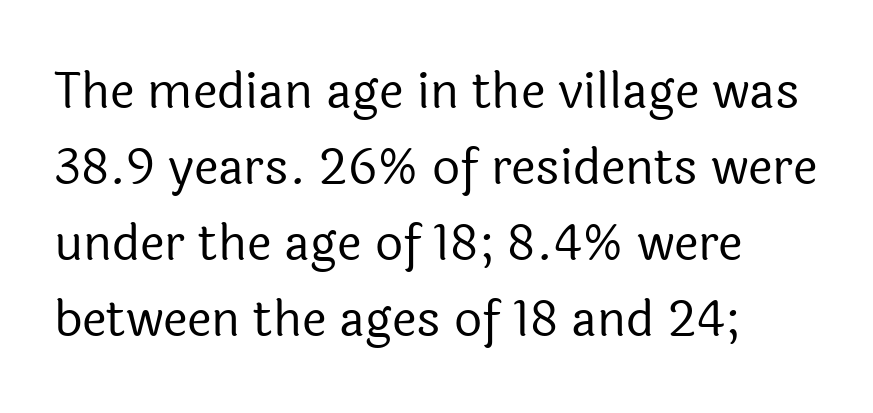
This rendering leaves character spacing at its baseline value. Glance below the letters and you will spot only blank space. Short and long lines alike share a common starting point at left. Vertically, the passage feels balanced, rows spaced as you'd expect. The characters are drawn with everyday or finer stroke widths.
